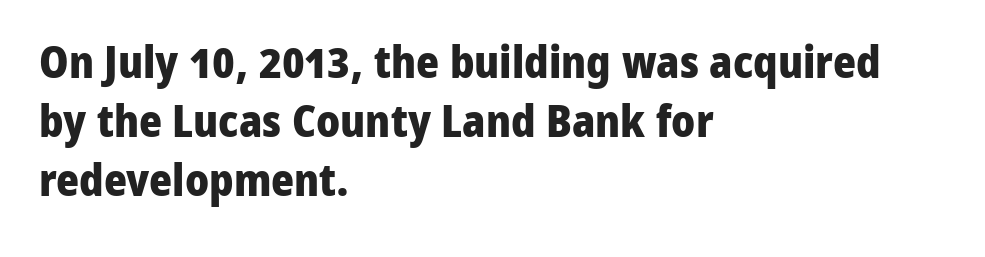
{"serif": "no", "italic": "no", "bold": "yes", "weight": "heavy", "width": "normal", "stroke_contrast": "low", "x_height": "medium", "monospaced": "no", "underline": "no", "align": "left", "line_spacing": "normal", "line_spacing_ratio": 1.34, "letter_spacing": "normal", "letter_spacing_em": 0.0, "glyph_px": 44}
